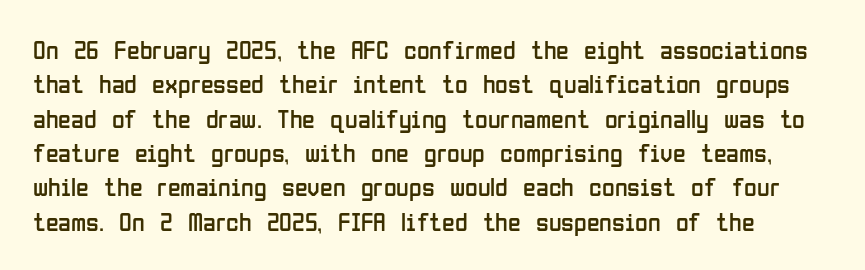
The space beneath each line is pristine and unruled. The cut favours lightness, reaching ordinary text weight at its darkest. These lines were composed using upright roman letters. Horizontal bands of white between lines are of average thickness. The letters sit at their default tracking, neither squeezed nor spread.
